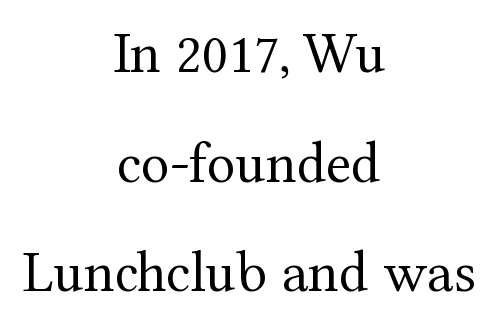
The image shows 59 px regular-weight serif type, upright; set centered, line spacing 1.86x, normal letter spacing, not underlined; medium stroke contrast and a medium x-height.
